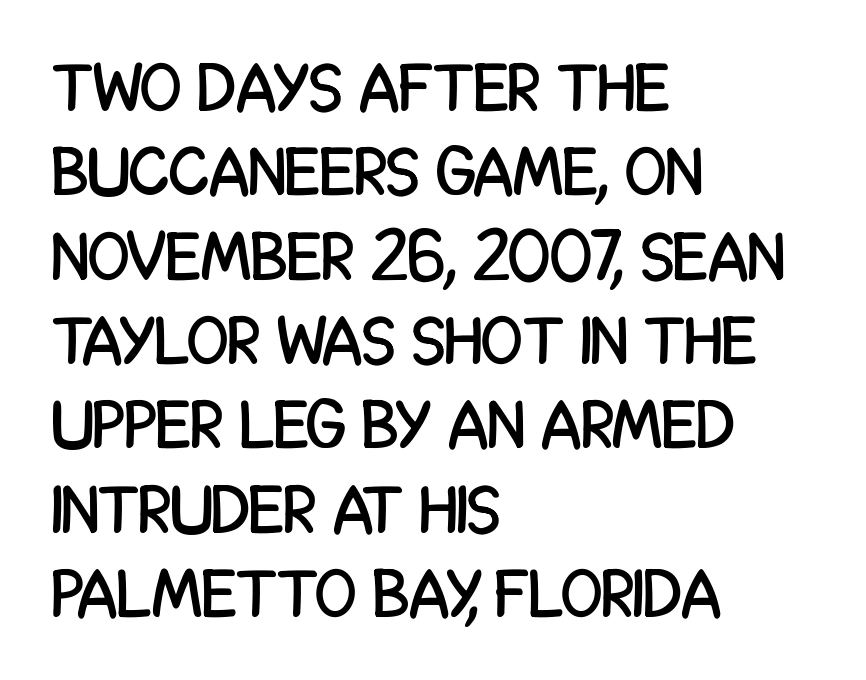
{"serif": "no", "italic": "no", "width": "condensed", "stroke_contrast": "low", "x_height": "large", "monospaced": "no", "underline": "no", "align": "left", "line_spacing_ratio": 1.24, "letter_spacing": "normal", "letter_spacing_em": 0.0, "glyph_px": 68}
